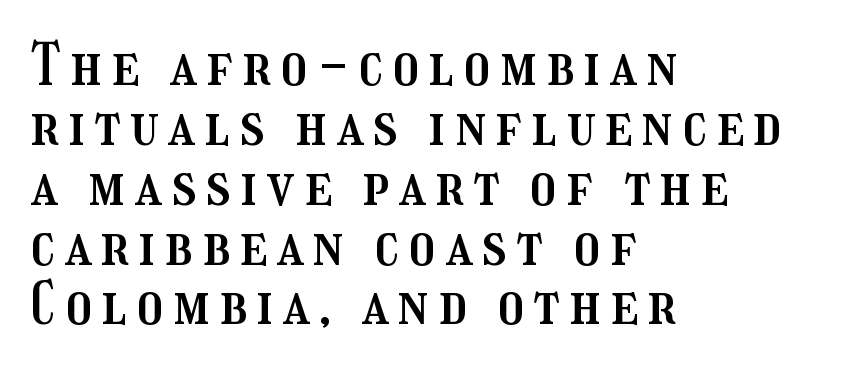
Do the letters lean? They stand straight. You could barely slide anything between these rows. The lines are quadded left. Clear beneath every line of the passage.
